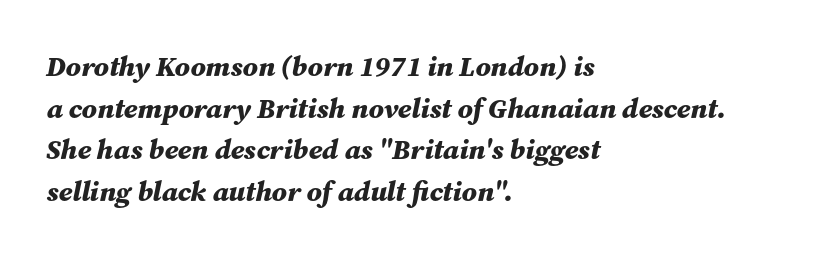
This sample keeps an unexceptional amount of space between lines. Inter-character spacing is left at the font's built-in metrics. Is the type bold? Yes — the strokes are clearly thick and heavy. Every character sits at an angle, as italics do. Proportional: the letters do not fall into vertical columns. Underlining? Definitely not there.
